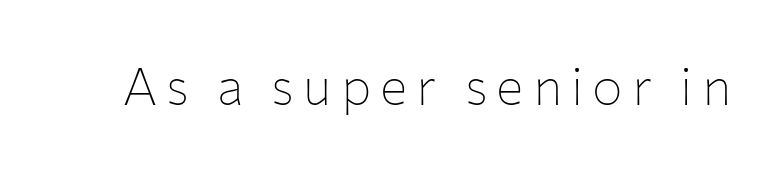
{"serif": "no", "italic": "no", "bold": "no", "weight": "thin", "width": "normal", "stroke_contrast": "low", "x_height": "medium", "monospaced": "no", "underline": "no", "glyph_px": 51}
